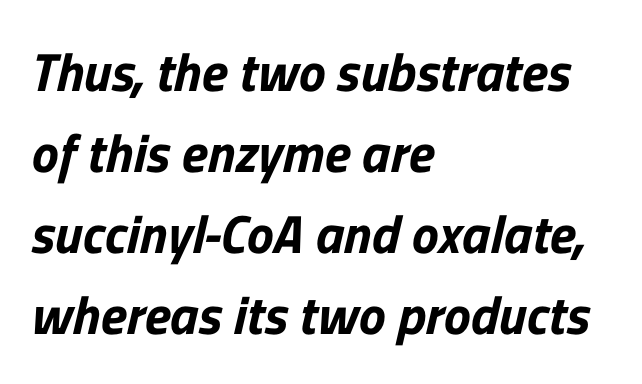
Q: Is the typeface a serif or a sans-serif typeface? A: Sans-serif.
Q: Is the text underlined? A: No.
Q: How is the paragraph aligned? A: Left-aligned.
Q: Is the spacing between letters normal or unusually wide? A: Normal.
Q: Is the spacing between lines tight, normal or loose? A: Normal.
Q: Width (condensed, normal, or wide)? A: Normal.
Q: Stroke contrast? A: Low.
Q: x-height? A: Medium.
Q: Monospaced? A: No.
